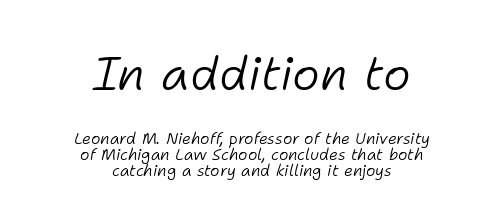
The image shows 47 px light type, italic (leaning right); set centered, tight line spacing (1.0x), normal letter spacing, not underlined; the first (top) block is 2.94x larger; low stroke contrast and a medium x-height.
